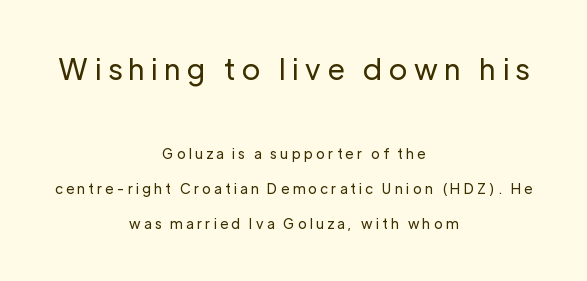
Q: Is the text bold? A: No.
Q: Is the text italic (slanted)? A: No, it is upright.
Q: Is the typeface a serif or a sans-serif typeface? A: Sans-serif.
Q: Is the text underlined? A: No.
Q: How is the paragraph aligned? A: Centered.
Q: Is the spacing between letters normal or unusually wide? A: Unusually wide.
Q: Is the spacing between lines tight, normal or loose? A: Loose.
Q: Which block of text is set in a larger size, the first (top) or the second (bottom)? A: The first (top) one.
Q: Width (condensed, normal, or wide)? A: Normal.
Q: Stroke contrast? A: Low.
Q: x-height? A: Medium.
Q: Monospaced? A: No.
